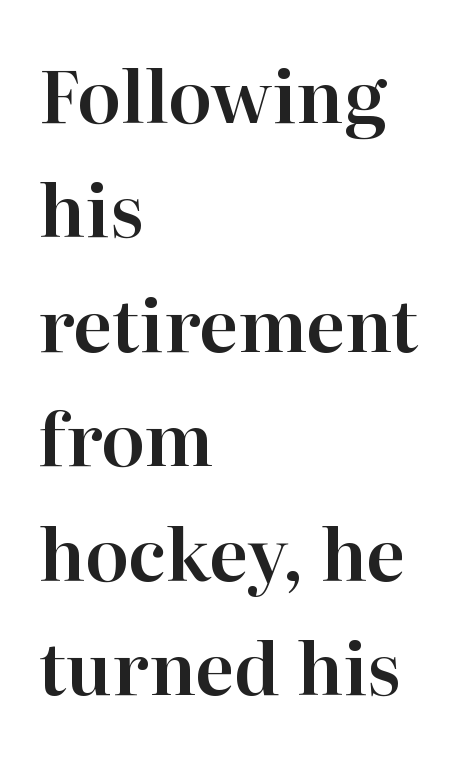
{"serif": "yes", "italic": "no", "width": "normal", "stroke_contrast": "high", "x_height": "medium", "monospaced": "no", "underline": "no", "align": "left", "line_spacing": "normal", "line_spacing_ratio": 1.59, "letter_spacing": "normal", "letter_spacing_em": 0.0, "glyph_px": 72}
